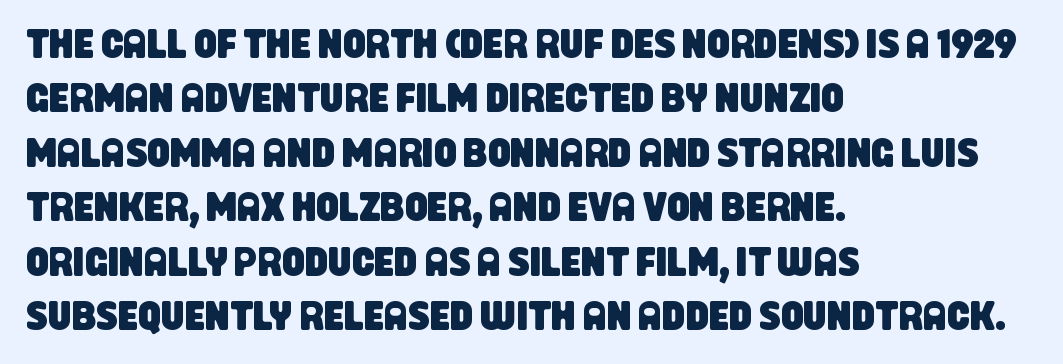
{"serif": "no", "width": "condensed", "stroke_contrast": "low", "x_height": "large", "monospaced": "no", "underline": "no", "align": "left", "line_spacing": "normal", "line_spacing_ratio": 1.36, "letter_spacing": "normal", "letter_spacing_em": 0.0, "glyph_px": 40}
